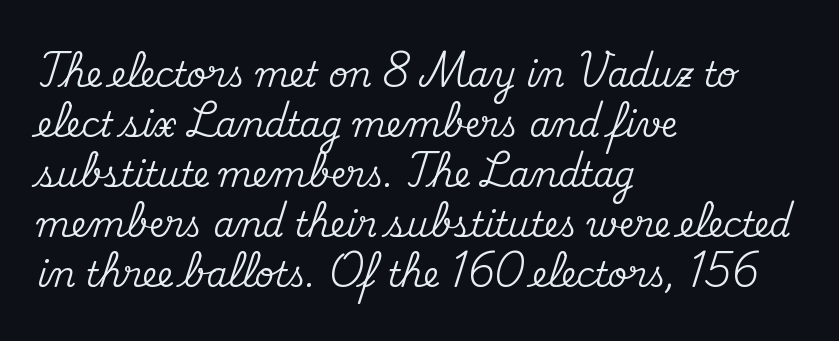
Has an underline been added? It has not. Note: serifs present on the glyphs. Think of a printed novel: that variable character pitch is what you see here. One-word summary of the alignment: left. Each new line begins a customary step beneath the previous one.
